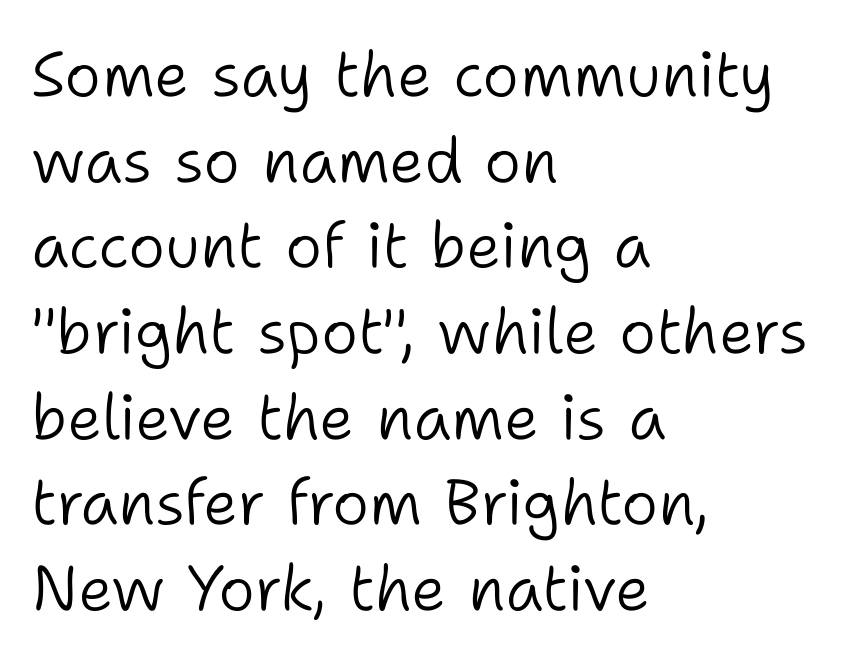
{"serif": "no", "italic": "no", "bold": "no", "weight": "light", "width": "normal", "stroke_contrast": "low", "x_height": "medium", "monospaced": "no", "underline": "no", "align": "left", "line_spacing": "normal", "line_spacing_ratio": 1.36, "letter_spacing": "normal", "letter_spacing_em": 0.0, "glyph_px": 63}
